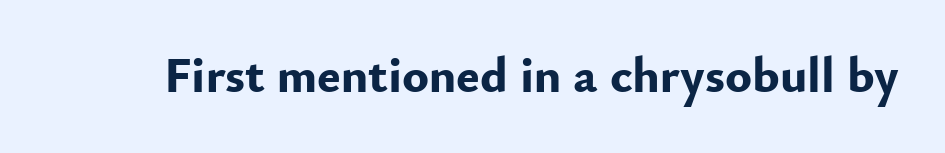
Observe the absence of serifs on each vertical stroke in this sample. If you drew a line through each stem, it would be perfectly vertical. No word sits above an underline. Each word holds together tightly as a unit, with standard inter-letter gaps.
